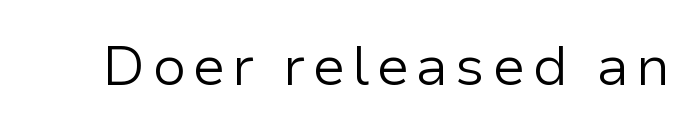
Is there any slant? The stems are plumb. No letter is thick-stroked: the sample isn't bold. A typesetter would label this face a sans. A clean baseline with only descenders dipping below it. Is this a fixed-width face? No — the glyphs have proportional, varying widths.
